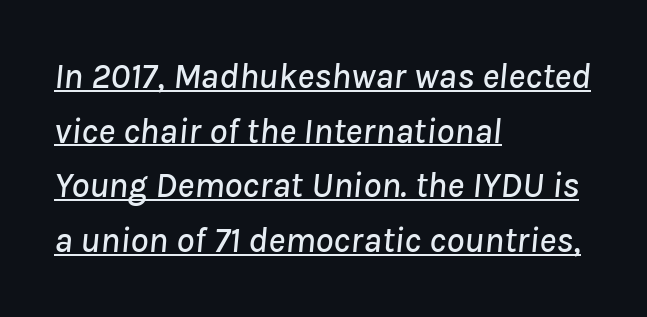
Q: Is the text italic (slanted)? A: Yes, it leans right by about 8 degrees.
Q: Is the text underlined? A: Yes.
Q: How is the paragraph aligned? A: Left-aligned.
Q: Is the spacing between letters normal or unusually wide? A: Normal.
Q: Is the spacing between lines tight, normal or loose? A: Normal.
Q: Width (condensed, normal, or wide)? A: Normal.
Q: Stroke contrast? A: Low.
Q: x-height? A: Medium.
Q: Monospaced? A: No.
